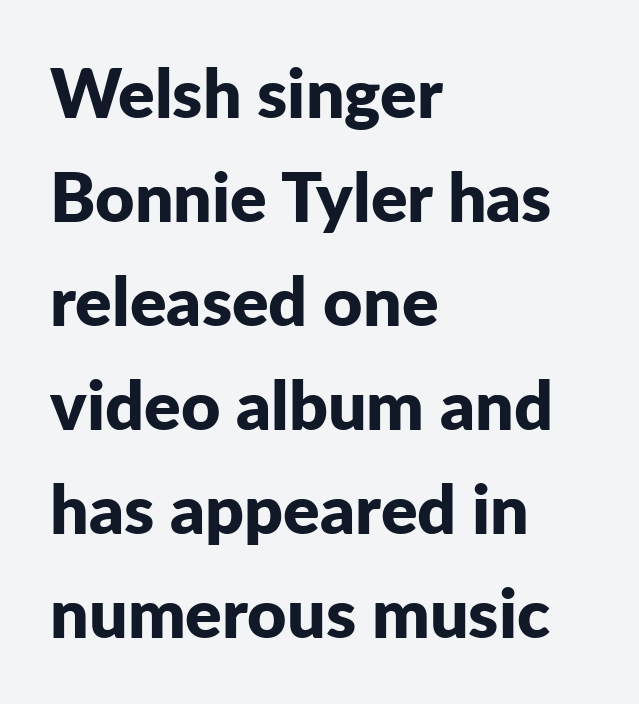
Q: Is the text bold? A: Yes.
Q: Is the text italic (slanted)? A: No, it is upright.
Q: Is the typeface a serif or a sans-serif typeface? A: Sans-serif.
Q: Is the text underlined? A: No.
Q: How is the paragraph aligned? A: Left-aligned.
Q: Is the spacing between letters normal or unusually wide? A: Normal.
Q: Is the spacing between lines tight, normal or loose? A: Normal.
Q: Width (condensed, normal, or wide)? A: Normal.
Q: Stroke contrast? A: Low.
Q: x-height? A: Medium.
Q: Monospaced? A: No.
